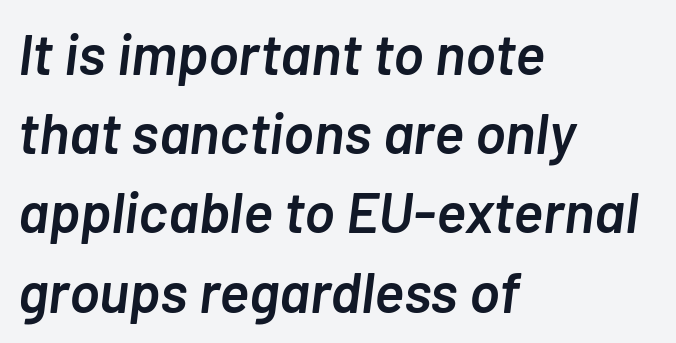
Is the letter spacing exaggerated? No — it looks like the ordinary default. Typeset ragged right — the left edge is the straight one. Firm but not heavy-handed strokes: this text is semibold. Posture: slanted.
